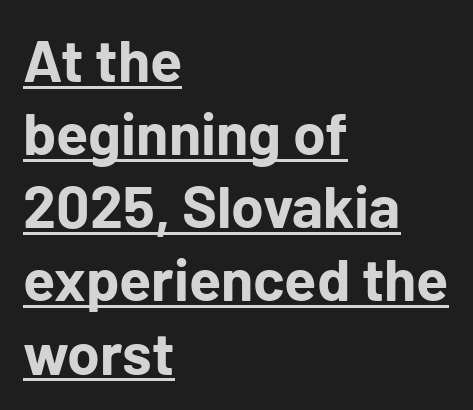
{"serif": "no", "italic": "no", "bold": "yes", "weight": "bold", "width": "normal", "stroke_contrast": "low", "x_height": "medium", "monospaced": "no", "underline": "yes", "align": "left", "line_spacing_ratio": 1.24, "letter_spacing": "normal", "letter_spacing_em": 0.0, "glyph_px": 59}
